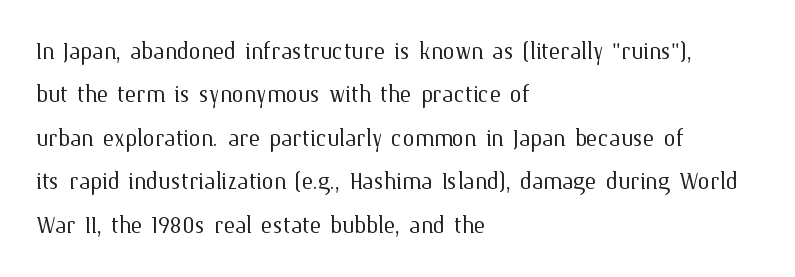
Looks like regular typesetting: each glyph gets only the width it needs. The tracking reads as untouched default to a designer's eye. Short and long lines alike share a common starting point at left. Each stroke keeps to a modest, everyday thickness or less. What's the leading like? Ordinary, nothing unusual. The words here are not underlined.
